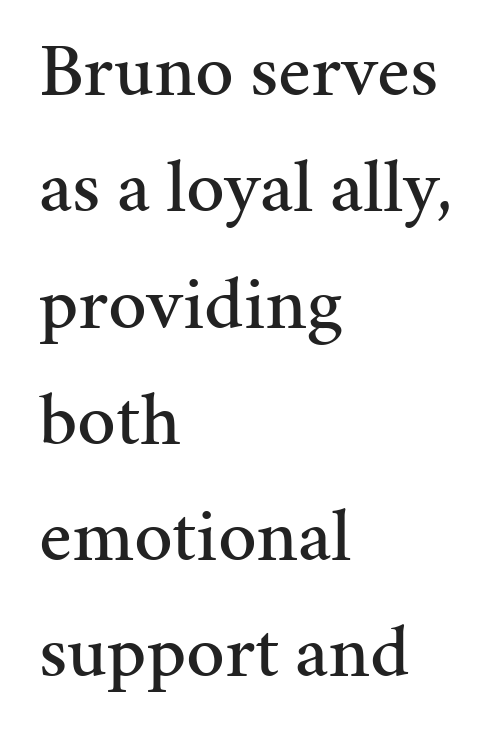
{"serif": "yes", "italic": "no", "width": "normal", "stroke_contrast": "medium", "x_height": "medium", "monospaced": "no", "underline": "no", "align": "left", "line_spacing": "normal", "line_spacing_ratio": 1.53, "letter_spacing": "normal", "letter_spacing_em": 0.0, "glyph_px": 76}
